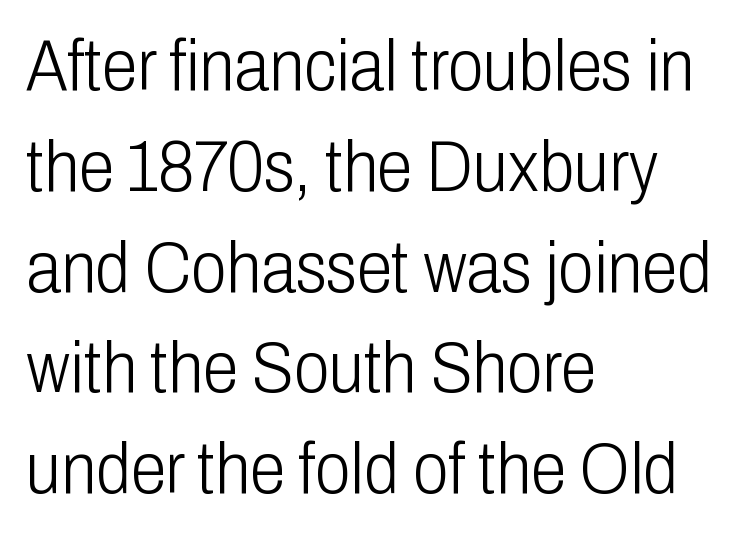
{"serif": "no", "italic": "no", "bold": "no", "weight": "light", "width": "condensed", "stroke_contrast": "low", "x_height": "medium", "monospaced": "no", "underline": "no", "align": "left", "line_spacing": "normal", "line_spacing_ratio": 1.4, "letter_spacing": "normal", "letter_spacing_em": 0.0, "glyph_px": 72}
